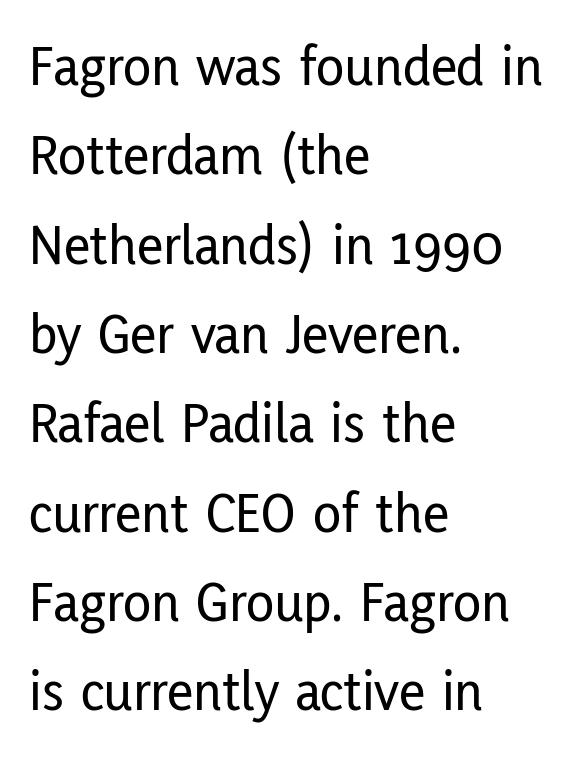
{"serif": "no", "italic": "no", "width": "condensed", "stroke_contrast": "low", "x_height": "medium", "monospaced": "no", "underline": "no", "align": "left", "line_spacing": "normal", "line_spacing_ratio": 1.54, "letter_spacing": "normal", "letter_spacing_em": 0.0, "glyph_px": 58}
